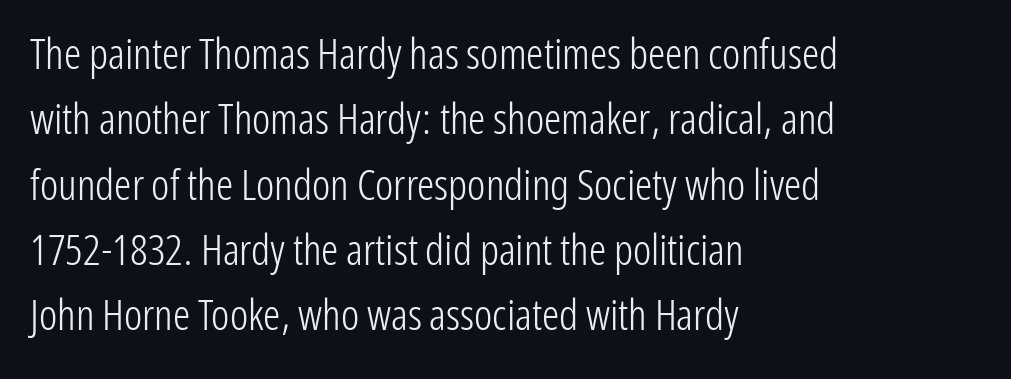
The typeface chosen for these lines omits serifs. Do the characters align in a grid? No, the font is proportional. The lines sit at an ordinary, default distance from one another. The zone under the glyphs is completely vacant.
